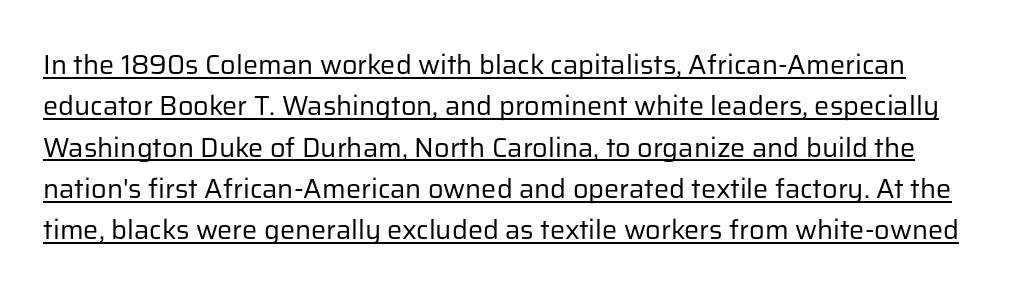
Q: Is the text bold? A: No.
Q: Is the text italic (slanted)? A: No, it is upright.
Q: Is the text underlined? A: Yes.
Q: Is the spacing between letters normal or unusually wide? A: Normal.
Q: Is the spacing between lines tight, normal or loose? A: Normal.
